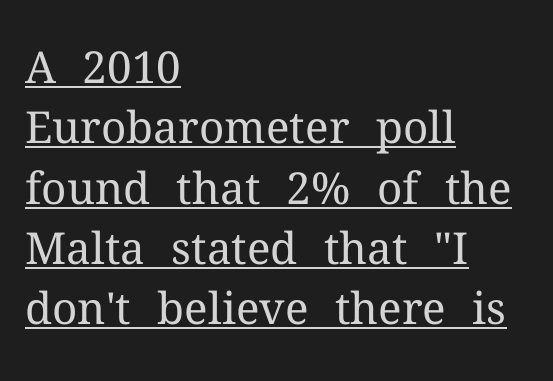
{"serif": "yes", "italic": "no", "bold": "no", "weight": "regular", "width": "normal", "stroke_contrast": "medium", "x_height": "medium", "monospaced": "no", "underline": "yes", "align": "left", "line_spacing": "normal", "line_spacing_ratio": 1.37, "letter_spacing": "normal", "letter_spacing_em": 0.0, "glyph_px": 44}
